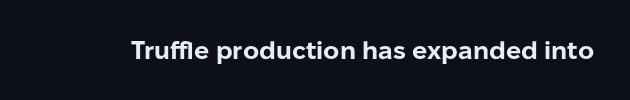
The image shows 25 px bold type, upright; set normal letter spacing, not underlined.
